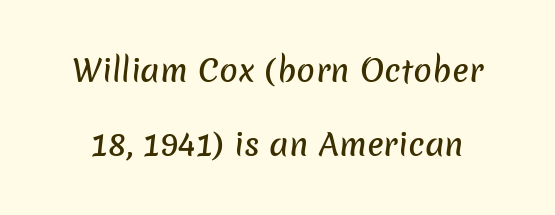
Q: Is the typeface a serif or a sans-serif typeface? A: Sans-serif.
Q: Is the text underlined? A: No.
Q: Is the spacing between letters normal or unusually wide? A: Normal.
Q: Is the spacing between lines tight, normal or loose? A: Loose.
Q: Width (condensed, normal, or wide)? A: Normal.
Q: Stroke contrast? A: Low.
Q: x-height? A: Medium.
Q: Monospaced? A: No.
